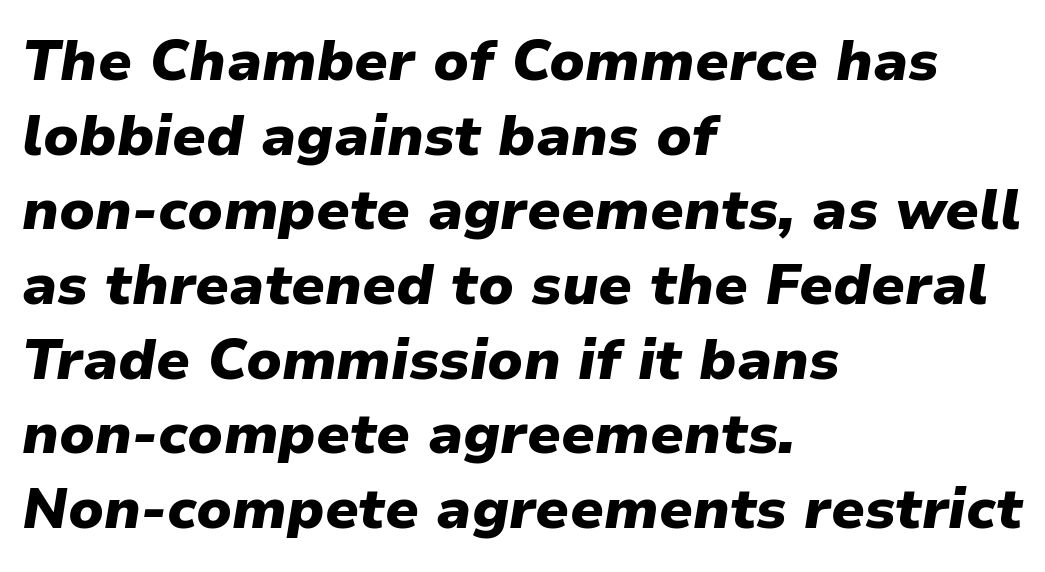
The lettering tilts uniformly, giving the passage an italic look. If you drew a ruler down the left edge, every line would touch it. The gap between lines stays unmarked. Each letter keeps its own natural width here, so spacing adapts to shape. Regarding leading, the lines here are spaced in the standard way. Heavy-handed strokes throughout: this text is bold.
